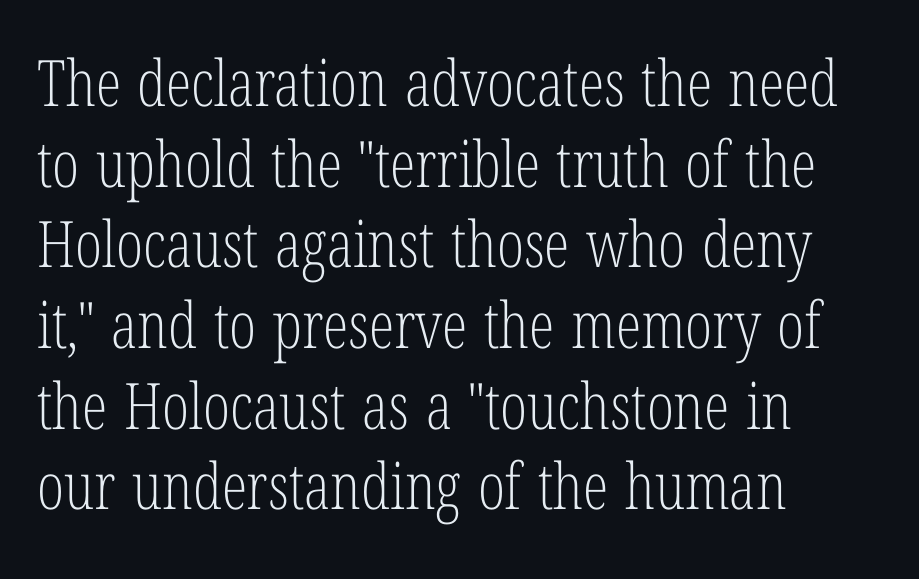
{"serif": "yes", "italic": "no", "bold": "no", "weight": "light", "width": "condensed", "stroke_contrast": "low", "x_height": "medium", "monospaced": "no", "underline": "no", "align": "left", "line_spacing": "normal", "line_spacing_ratio": 1.26, "letter_spacing": "normal", "letter_spacing_em": 0.0, "glyph_px": 64}
